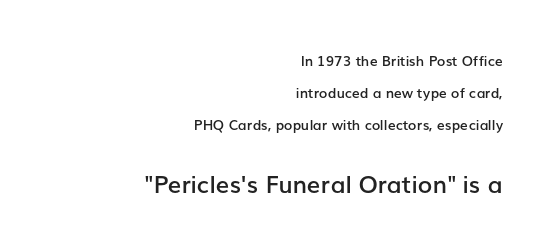
The image shows 24 px text type, upright; set right-aligned, loose line spacing (2.29x), normal letter spacing, not underlined; the second (bottom) block is 1.71x larger.
